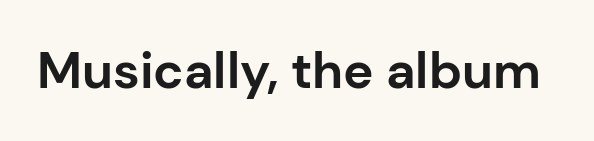
{"serif": "no", "italic": "no", "bold": "yes", "weight": "bold", "width": "normal", "stroke_contrast": "low", "x_height": "medium", "monospaced": "no", "underline": "no", "letter_spacing": "normal", "letter_spacing_em": 0.0, "glyph_px": 51}
